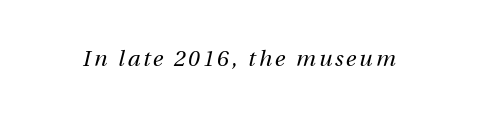
{"italic": "yes", "lean": "right", "slant_degrees": 13, "bold": "no", "underline": "no", "glyph_px": 22}
